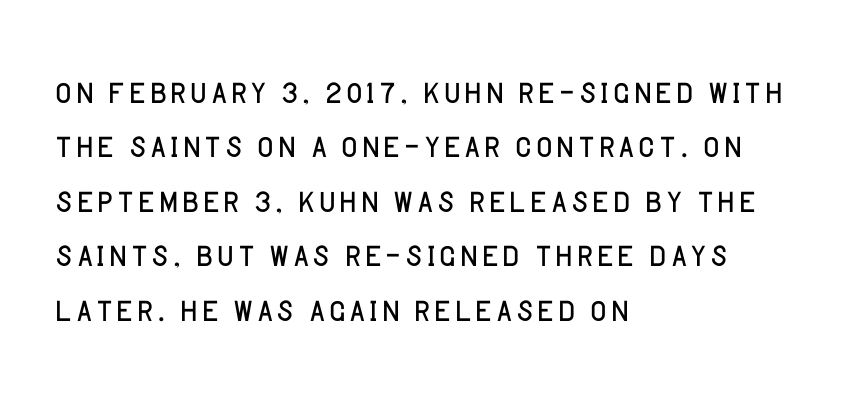
Default kerning and tracking; the words read as compact shapes. Grotesque or geometric, the face here clearly has no serifs. Italic: no, the glyphs are upright roman. In CSS terms this would be text-align: left. Here the designer chose a conventional face with non-uniform glyph widths. A bare baseline throughout the passage.
